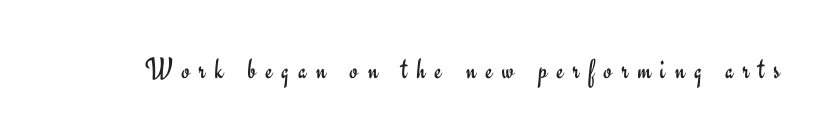
Q: Is the text bold? A: No.
Q: Is the text italic (slanted)? A: Yes.
Q: Is the typeface a serif or a sans-serif typeface? A: Sans-serif.
Q: Is the text underlined? A: No.
Q: Is the spacing between letters normal or unusually wide? A: Unusually wide.
Q: Width (condensed, normal, or wide)? A: Normal.
Q: Stroke contrast? A: Low.
Q: x-height? A: Small.
Q: Monospaced? A: No.
